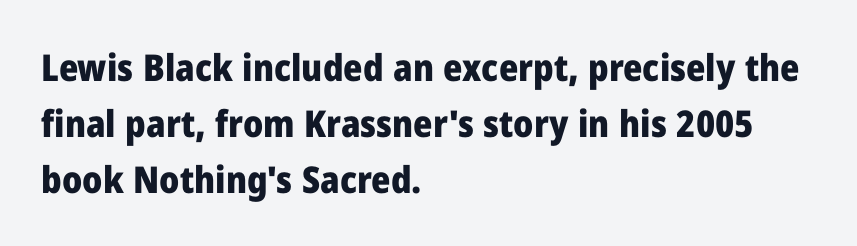
Tall strokes in this sample are plumb rather than angled. Is the block centered? No — it sits flush against the left margin. Note the varied advance widths — an 'i' is clearly narrower than an 'm'. Is this a sans? Yes — the strokes have no serifs. Vertically, the passage feels balanced, rows spaced as you'd expect.
